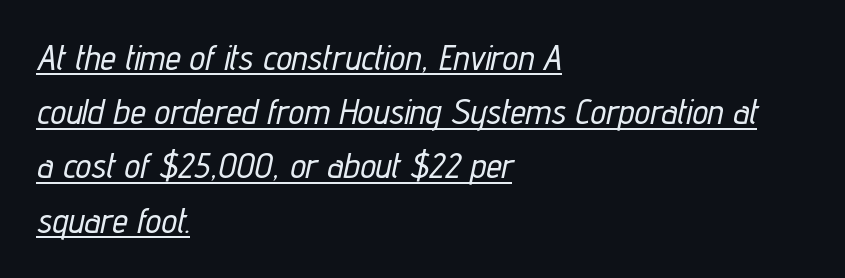
The image shows 35 px condensed type, italic (leaning right); set left-aligned, normal line spacing (1.55x), normal letter spacing, underlined; low stroke contrast and a medium x-height.
